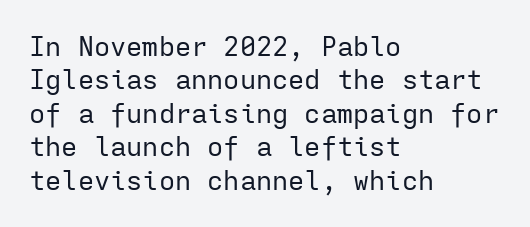
{"italic": "no", "bold": "no", "underline": "no", "align": "left", "line_spacing_ratio": 1.24, "letter_spacing": "normal", "letter_spacing_em": 0.0, "glyph_px": 27}
